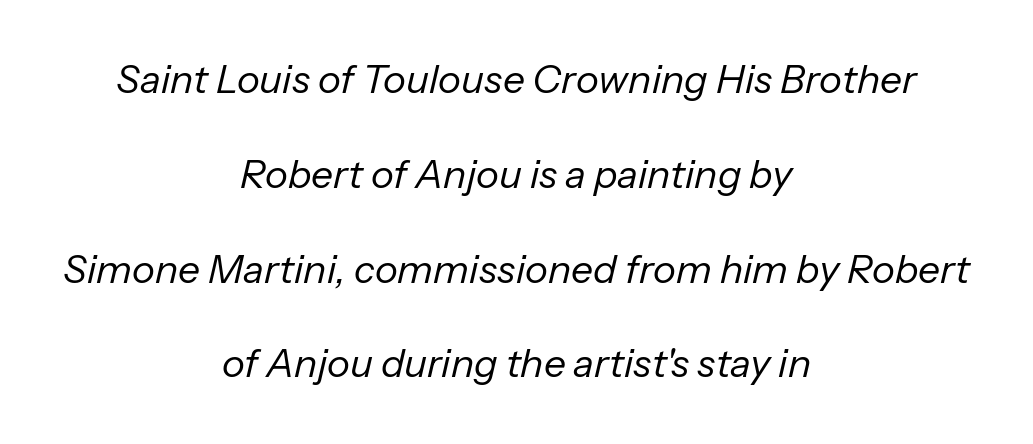
The image shows 39 px regular-weight type, italic (leaning right); set centered, loose line spacing (2.43x), normal letter spacing, not underlined; low stroke contrast and a medium x-height.
